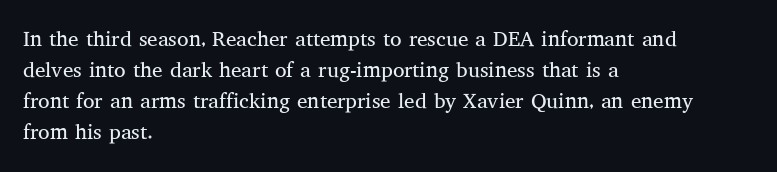
The image shows 21 px text type, upright; set left-aligned, normal line spacing (1.48x), normal letter spacing, not underlined.
